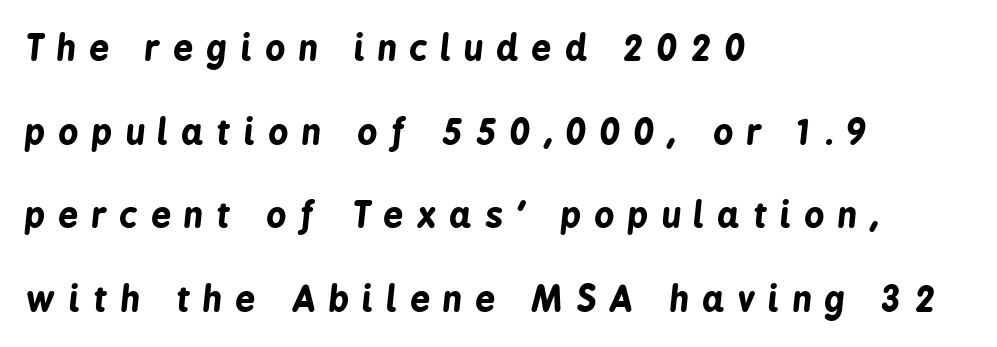
Heavy, bold letterforms. Teacher's note: observe the even left margin — that is flush-left alignment. Summary of vertical rhythm: relaxed, with wide interline spacing. The text carries the slant typical of an italic or oblique font.
